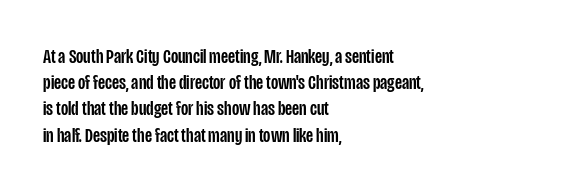
{"italic": "no", "underline": "no", "align": "left", "line_spacing": "normal", "line_spacing_ratio": 1.25, "letter_spacing": "normal", "letter_spacing_em": 0.0, "glyph_px": 21}
